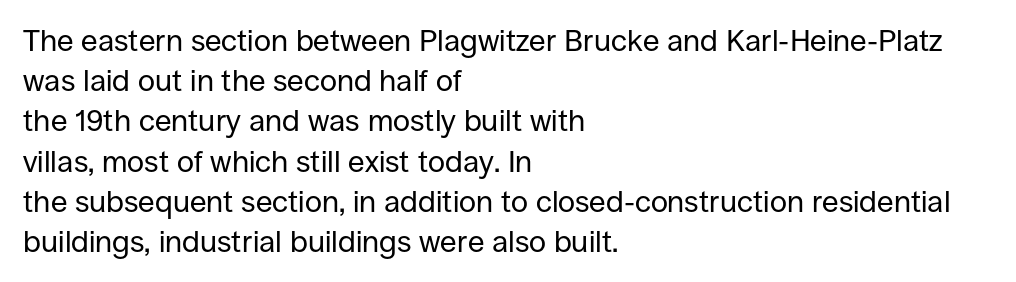
The image shows 30 px regular-weight sans-serif type, upright; set left-aligned, normal line spacing (1.34x), normal letter spacing, not underlined; low stroke contrast and a large x-height.
